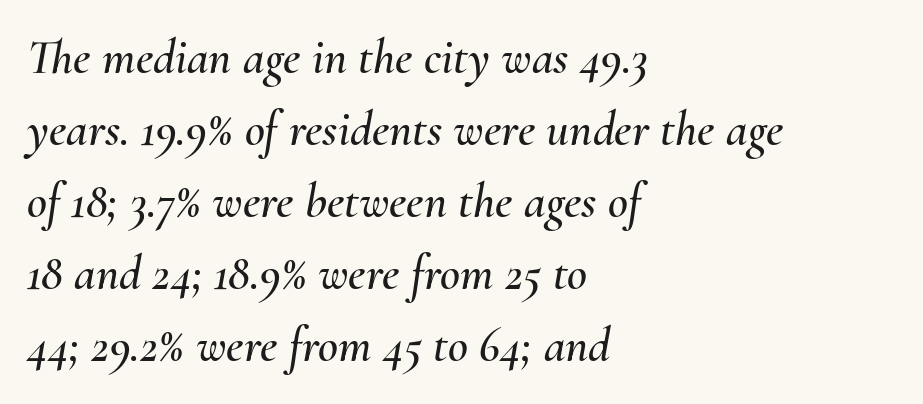
{"italic": "yes", "lean": "right", "slant_degrees": 10, "width": "normal", "stroke_contrast": "medium", "x_height": "small", "monospaced": "no", "underline": "no", "align": "left", "line_spacing": "normal", "line_spacing_ratio": 1.47, "letter_spacing": "normal", "letter_spacing_em": 0.0, "glyph_px": 49}
